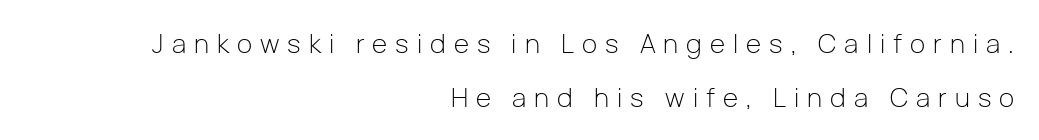
The image shows 26 px text type, upright; set right-aligned, loose line spacing (2.06x), unusually wide letter spacing (+0.31 em), not underlined.
